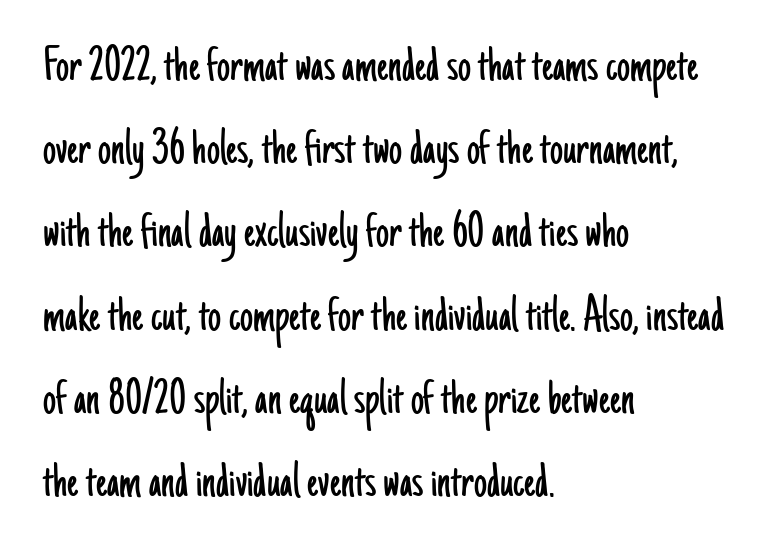
The image shows 52 px light, condensed sans-serif type, upright; set left-aligned, normal line spacing (1.6x), normal letter spacing, not underlined; low stroke contrast and a small x-height.
